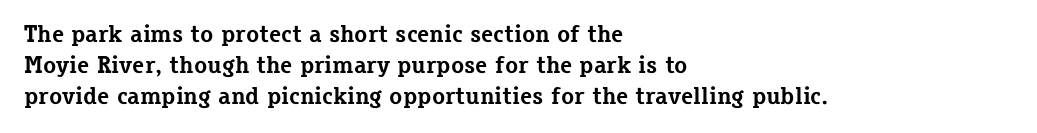
If you measured baseline to baseline, you'd find a middling distance. The specimen reads as upright at a glance. Glyph-to-glyph distance matches everyday printed text. Heavy, bold letterforms. Each row of text sits above clean, open space.
